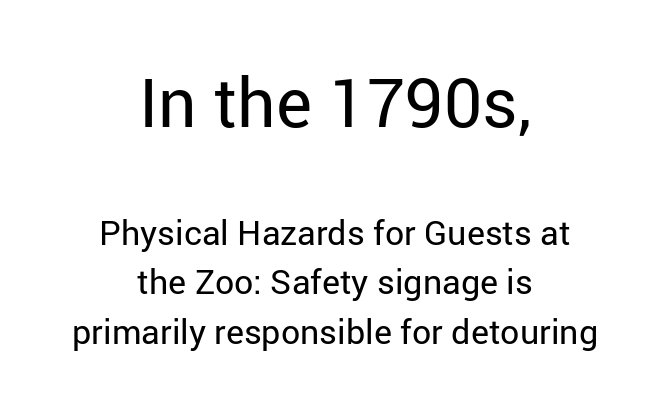
Q: Is the text bold? A: No.
Q: Is the text italic (slanted)? A: No, it is upright.
Q: Is the typeface a serif or a sans-serif typeface? A: Sans-serif.
Q: Is the text underlined? A: No.
Q: How is the paragraph aligned? A: Centered.
Q: Is the spacing between letters normal or unusually wide? A: Normal.
Q: Is the spacing between lines tight, normal or loose? A: Normal.
Q: Which block of text is set in a larger size, the first (top) or the second (bottom)? A: The first (top) one.
Q: Width (condensed, normal, or wide)? A: Normal.
Q: Stroke contrast? A: Low.
Q: x-height? A: Medium.
Q: Monospaced? A: No.
